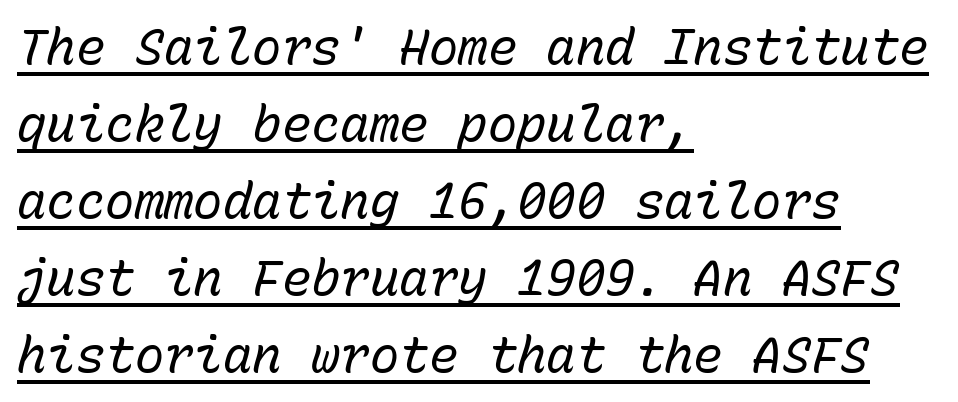
Q: Is the text bold? A: No.
Q: Is the text italic (slanted)? A: Yes, it leans right by about 15 degrees.
Q: Is the text underlined? A: Yes.
Q: How is the paragraph aligned? A: Left-aligned.
Q: Is the spacing between letters normal or unusually wide? A: Normal.
Q: Is the spacing between lines tight, normal or loose? A: Normal.
Q: Width (condensed, normal, or wide)? A: Normal.
Q: Stroke contrast? A: Low.
Q: x-height? A: Medium.
Q: Monospaced? A: Yes.
